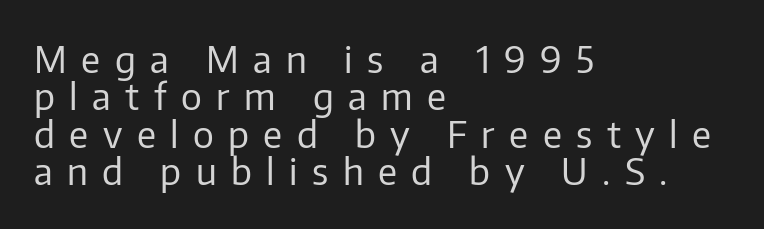
{"serif": "no", "italic": "no", "bold": "no", "weight": "regular", "width": "normal", "stroke_contrast": "low", "x_height": "medium", "monospaced": "no", "underline": "no", "align": "left", "line_spacing": "tight", "line_spacing_ratio": 1.01, "letter_spacing": "wide", "letter_spacing_em": 0.39, "glyph_px": 37}
